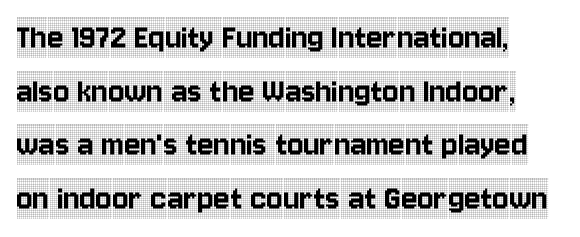
{"serif": "yes", "italic": "no", "width": "condensed", "x_height": "large", "monospaced": "no", "underline": "no", "line_spacing": "normal", "line_spacing_ratio": 1.41, "letter_spacing": "normal", "letter_spacing_em": 0.0, "glyph_px": 38}
